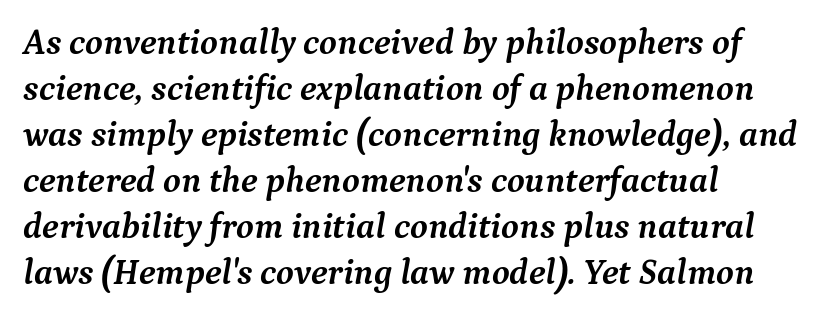
Q: Is the text bold? A: Yes.
Q: Is the text italic (slanted)? A: Yes, it leans right by about 9 degrees.
Q: Is the typeface a serif or a sans-serif typeface? A: Serif.
Q: Is the text underlined? A: No.
Q: How is the paragraph aligned? A: Left-aligned.
Q: Is the spacing between letters normal or unusually wide? A: Normal.
Q: Is the spacing between lines tight, normal or loose? A: Normal.
Q: Width (condensed, normal, or wide)? A: Normal.
Q: Stroke contrast? A: Medium.
Q: x-height? A: Medium.
Q: Monospaced? A: No.
